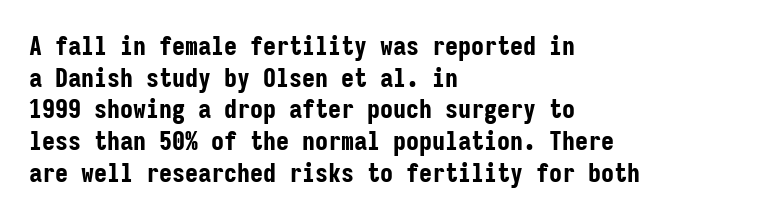
I'd describe the lettering as bold — thick and assertive. Words appear dense and cohesive because spacing is normal. Reading down the block, your eye returns to a fixed left position each line. The lettering holds an erect, upright posture throughout. Descender tails drop into unmarked territory.
